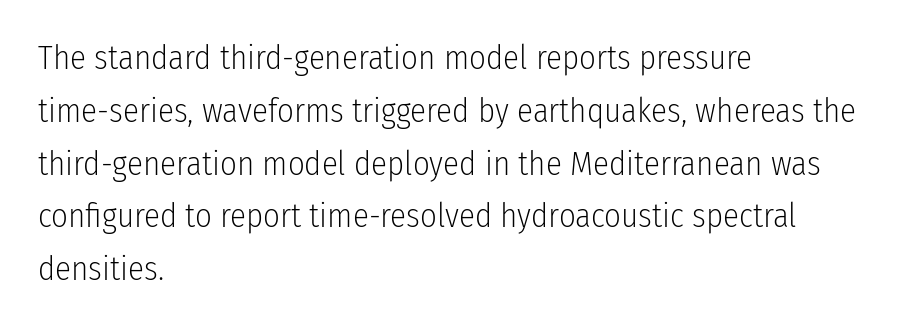
The image shows 33 px light, condensed sans-serif type, upright; set left-aligned, normal line spacing (1.6x), normal letter spacing, not underlined; low stroke contrast and a medium x-height.
